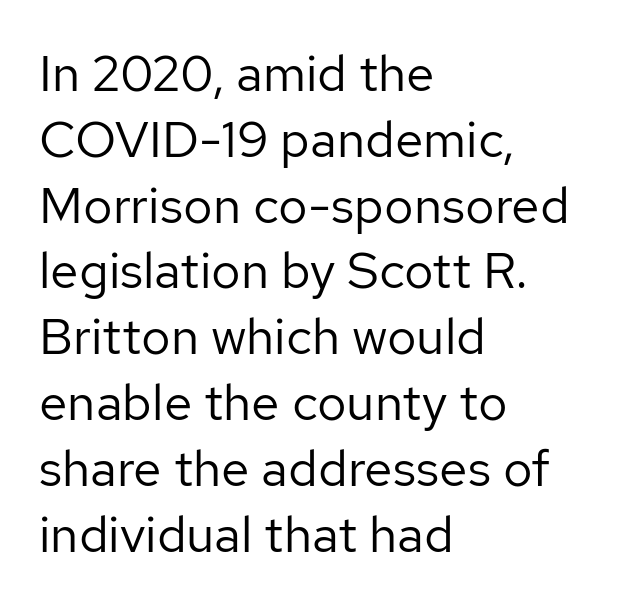
{"serif": "no", "italic": "no", "bold": "no", "weight": "regular", "width": "normal", "stroke_contrast": "low", "x_height": "medium", "monospaced": "no", "underline": "no", "align": "left", "line_spacing": "normal", "line_spacing_ratio": 1.29, "letter_spacing": "normal", "letter_spacing_em": 0.0, "glyph_px": 51}
